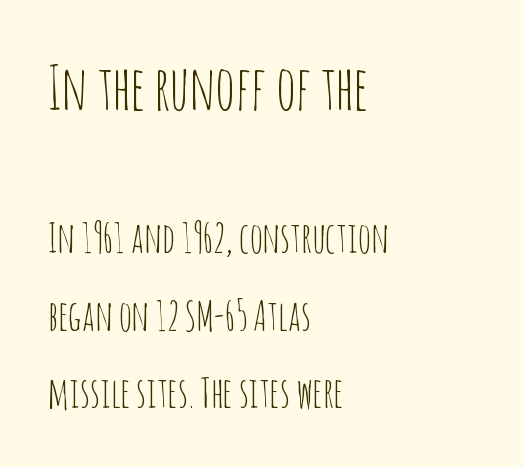
The image shows 61 px thin, condensed sans-serif type, upright; set left-aligned, line spacing 1.88x, normal letter spacing, not underlined; the first (top) block is 1.49x larger; low stroke contrast and a large x-height.
